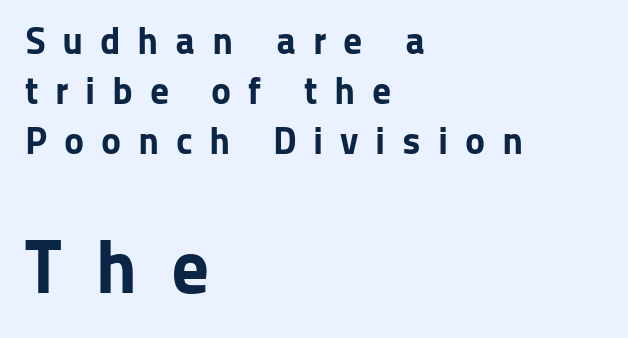
The horizontal fit of the characters is loose and conspicuously gappy. Teacher's note: observe the even left margin — that is flush-left alignment. The rendering uses a bold face; every stroke is thick and dark. The baseline area is clear.
